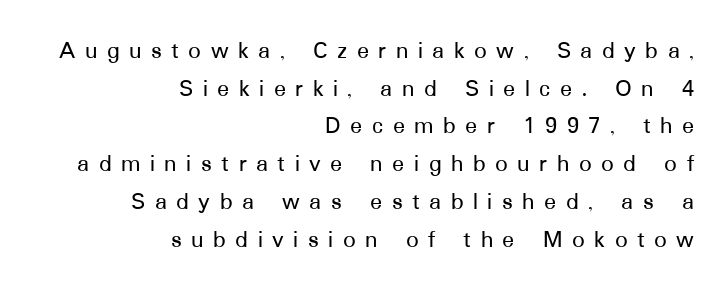
The typesetter chose a ragged-left arrangement here. A clean baseline with only descenders dipping below it. Tracking value appears strongly positive — letters spread wide. The letters stand upright; this is a roman face. Horizontal bands of white between lines are of average thickness.
